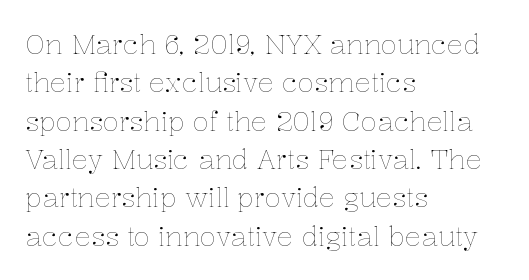
{"italic": "no", "bold": "no", "underline": "no", "align": "left", "line_spacing": "normal", "line_spacing_ratio": 1.42, "letter_spacing": "normal", "letter_spacing_em": 0.0, "glyph_px": 27}
